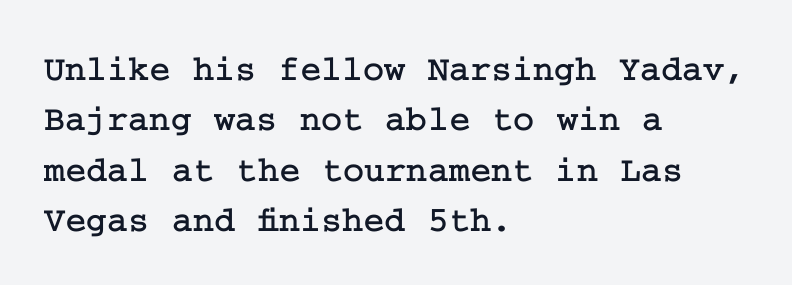
The image shows 36 px serif type, upright; set left-aligned, normal line spacing (1.4x), normal letter spacing, not underlined; low stroke contrast and a medium x-height.
